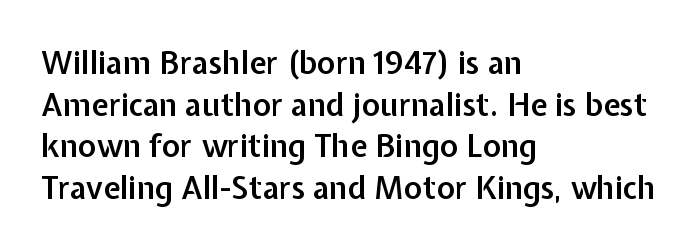
Honestly, the row spacing looks completely unremarkable. Font category for this specimen: sans-serif. Caption: multi-line text, flush left, ragged right. These lines carry some extra weight — a demibold, not a full bold.
